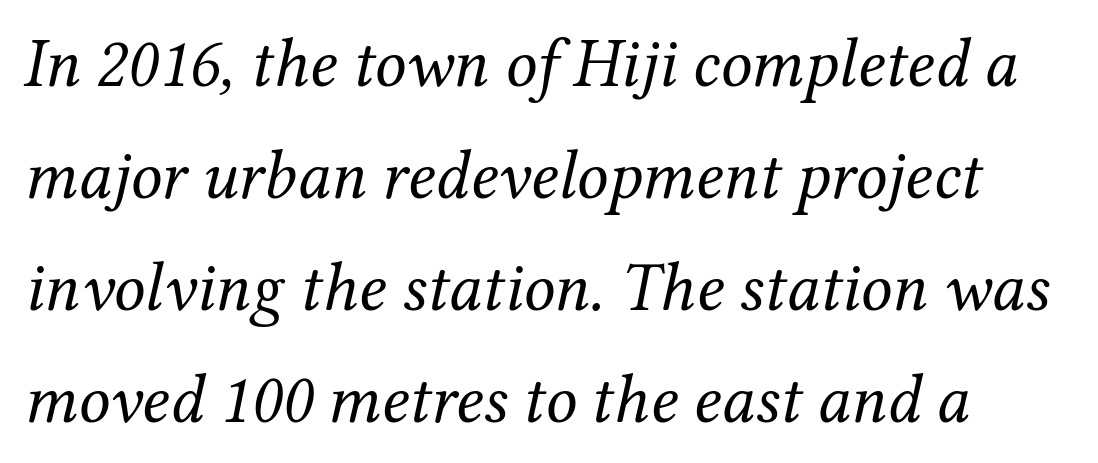
Q: Is the text bold? A: No.
Q: Is the text italic (slanted)? A: Yes, it leans right by about 12 degrees.
Q: Is the typeface a serif or a sans-serif typeface? A: Serif.
Q: Is the text underlined? A: No.
Q: How is the paragraph aligned? A: Left-aligned.
Q: Is the spacing between letters normal or unusually wide? A: Normal.
Q: Is the spacing between lines tight, normal or loose? A: Normal.
Q: Width (condensed, normal, or wide)? A: Normal.
Q: Stroke contrast? A: Medium.
Q: x-height? A: Medium.
Q: Monospaced? A: No.
